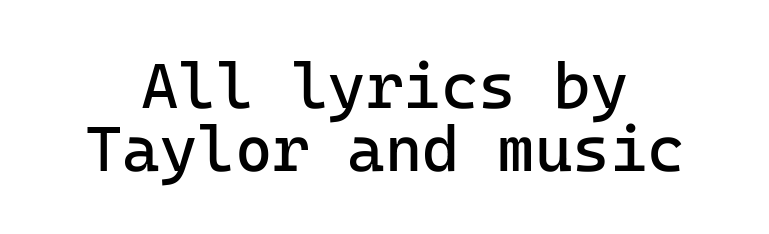
The image shows 64 px regular-weight sans-serif type, upright, monospaced; set centered, tight line spacing (0.98x), normal letter spacing, not underlined; low stroke contrast and a medium x-height.
